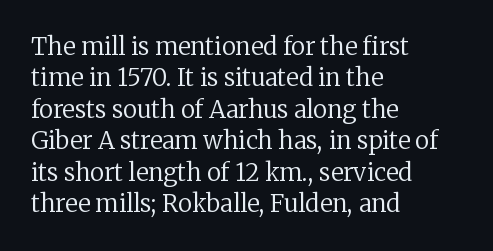
Q: Is the text bold? A: No.
Q: Is the text italic (slanted)? A: No, it is upright.
Q: Is the text underlined? A: No.
Q: How is the paragraph aligned? A: Left-aligned.
Q: Is the spacing between letters normal or unusually wide? A: Normal.
Q: Is the spacing between lines tight, normal or loose? A: Normal.
